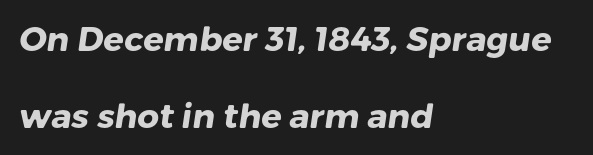
A typesetter would call this zero additional tracking. No word sits above an underline. Notice how thick the strokes are: this is what a full bold looks like. Horizontally, the lines are justified to the leading edge only. The glyphs in this specimen are sans serif. Quick note: interline space is abundant.
